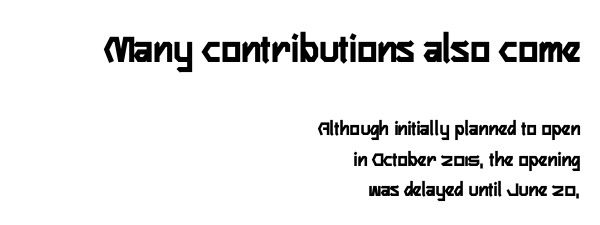
The image shows 42 px condensed sans-serif type, upright; set right-aligned, normal line spacing (1.45x), normal letter spacing, not underlined; the first (top) block is 2.0x larger; low stroke contrast and a medium x-height.
